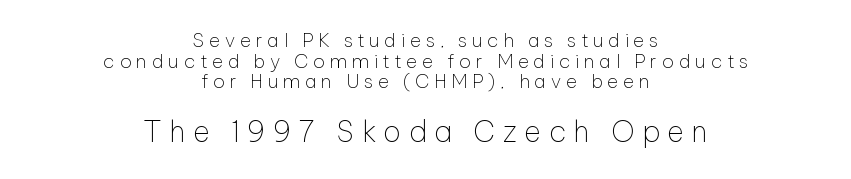
The image shows 29 px thin sans-serif type, upright; set centered, tight line spacing (1.09x), unusually wide letter spacing (+0.25 em), not underlined; the second (bottom) block is 1.53x larger; low stroke contrast and a medium x-height.
